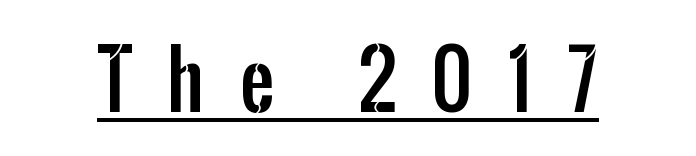
Does the type have serifs? No, each stem ends abruptly. Every stem runs plumb, perpendicular to the baseline. This is underlined copy, the kind a proofreader might mark for attention. Each letter keeps its own natural width here, so spacing adapts to shape. The tracking reads as deliberately expanded to a designer's eye.
